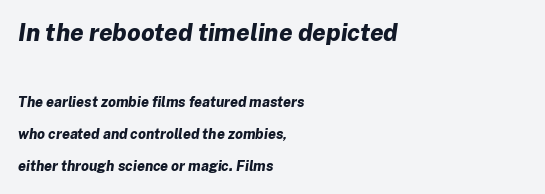
Q: Is the text bold? A: Yes.
Q: Is the text italic (slanted)? A: Yes, it leans right by about 8 degrees.
Q: Is the text underlined? A: No.
Q: How is the paragraph aligned? A: Left-aligned.
Q: Is the spacing between letters normal or unusually wide? A: Normal.
Q: Is the spacing between lines tight, normal or loose? A: Loose.
Q: Which block of text is set in a larger size, the first (top) or the second (bottom)? A: The first (top) one.
